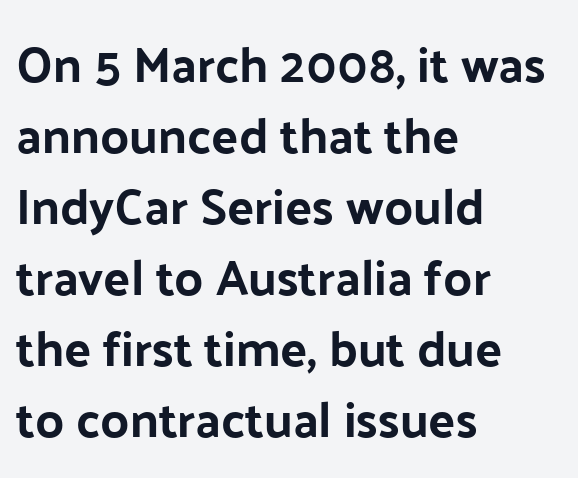
The image shows 50 px bold sans-serif type, upright; set left-aligned, normal line spacing (1.42x), normal letter spacing, not underlined; low stroke contrast and a medium x-height.
